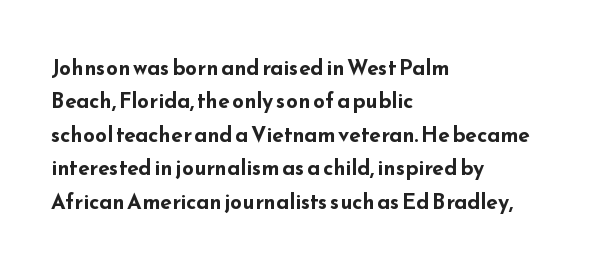
Q: Is the text bold? A: Yes.
Q: Is the text italic (slanted)? A: No, it is upright.
Q: Is the text underlined? A: No.
Q: How is the paragraph aligned? A: Left-aligned.
Q: Is the spacing between letters normal or unusually wide? A: Normal.
Q: Is the spacing between lines tight, normal or loose? A: Normal.
